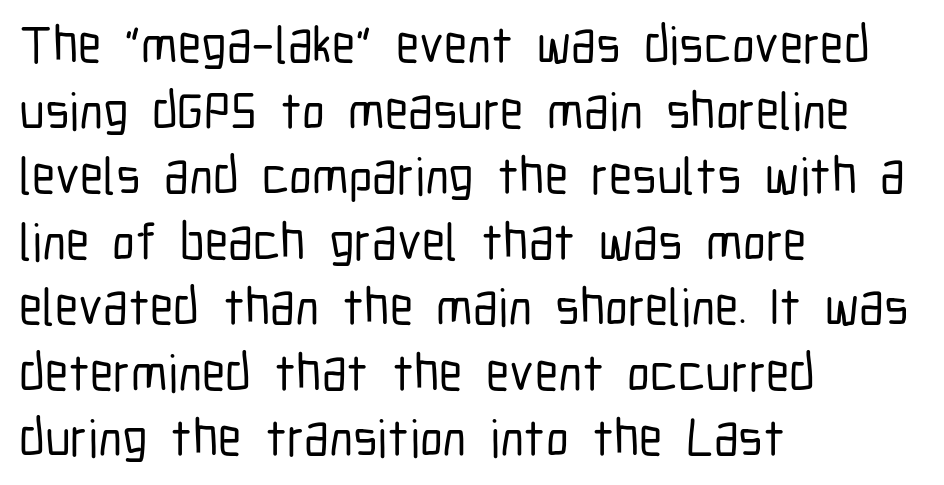
{"serif": "no", "italic": "no", "width": "condensed", "stroke_contrast": "low", "x_height": "medium", "monospaced": "no", "underline": "no", "align": "left", "line_spacing": "normal", "line_spacing_ratio": 1.26, "letter_spacing": "normal", "letter_spacing_em": 0.0, "glyph_px": 52}
